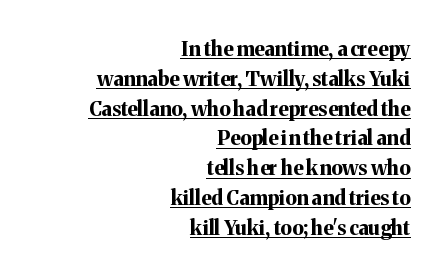
The rows are spaced the way most documents space them. Notice how thick the strokes are: this is what a full bold looks like. The ragged edge is on the left, which tells us the setting is flush right. Ascenders rise straight up at ninety degrees.
